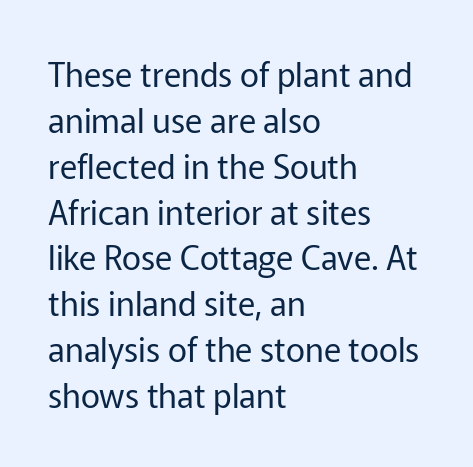
The image shows 33 px regular-weight sans-serif type, upright; set left-aligned, normal line spacing (1.39x), normal letter spacing, not underlined; low stroke contrast and a medium x-height.
